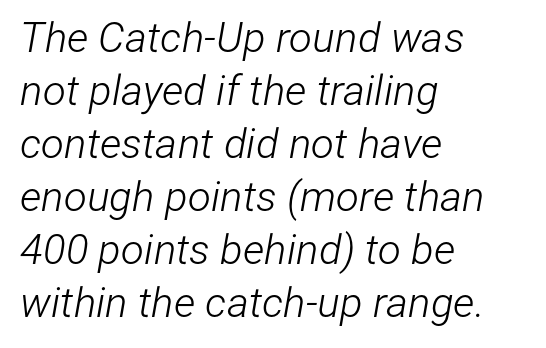
{"italic": "yes", "lean": "right", "slant_degrees": 12, "bold": "no", "weight": "light", "width": "condensed", "stroke_contrast": "low", "x_height": "medium", "monospaced": "no", "underline": "no", "align": "left", "line_spacing": "normal", "line_spacing_ratio": 1.26, "letter_spacing": "normal", "letter_spacing_em": 0.0, "glyph_px": 42}
